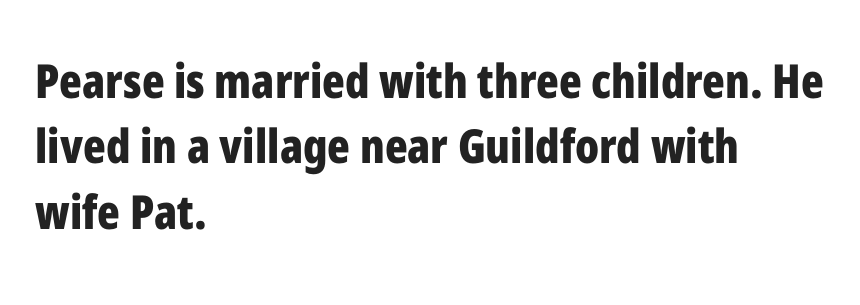
Thick stems and heavy bowls — unmistakably bold. Which margin do the lines hug? The left one — the right edge is uneven. The type is set solid horizontally, with unmodified tracking. Nobody drew a line under any word here. The font's upright variant was chosen for this text.
